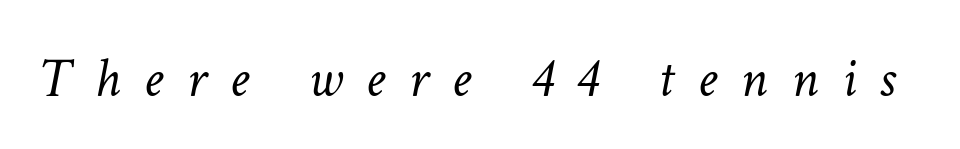
Decoration check: the copy has no underline. Weight: not bold — regular or lighter. Think of a printed novel: that variable character pitch is what you see here. The tracking jumps out immediately: characters are airy and widely separated. This sample uses an oblique cut, with every glyph tilted off the vertical.
